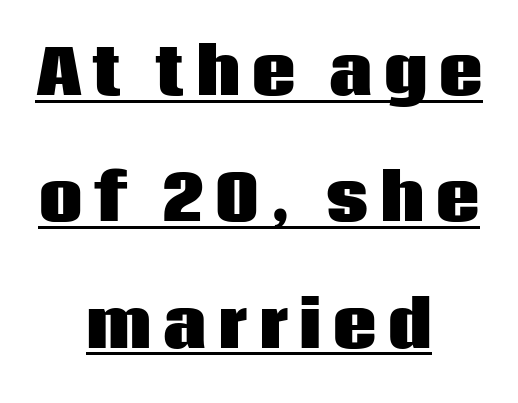
{"serif": "no", "italic": "no", "bold": "yes", "weight": "heavy", "width": "normal", "stroke_contrast": "low", "x_height": "large", "monospaced": "no", "underline": "yes", "align": "center", "line_spacing": "loose", "line_spacing_ratio": 2.07, "glyph_px": 61}
